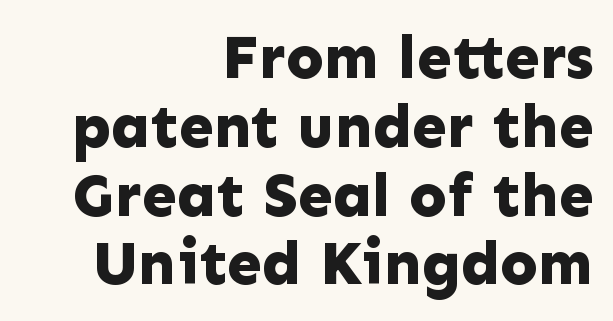
Q: Is the text bold? A: Yes.
Q: Is the text italic (slanted)? A: No, it is upright.
Q: Is the typeface a serif or a sans-serif typeface? A: Sans-serif.
Q: Is the text underlined? A: No.
Q: How is the paragraph aligned? A: Right-aligned.
Q: Is the spacing between letters normal or unusually wide? A: Normal.
Q: Is the spacing between lines tight, normal or loose? A: Tight.
Q: Width (condensed, normal, or wide)? A: Normal.
Q: Stroke contrast? A: Low.
Q: x-height? A: Medium.
Q: Monospaced? A: No.
